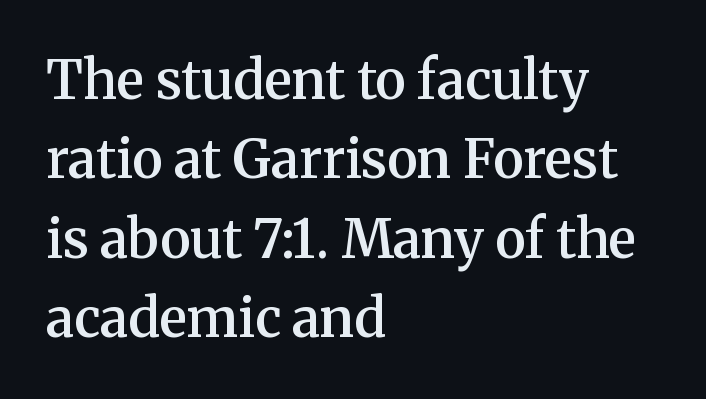
Notice how the stems are strictly vertical — no italics here. A typesetter would call this proportional, since set widths differ per character. Decoration check: the copy has no underline. A serif font was chosen for this passage.
